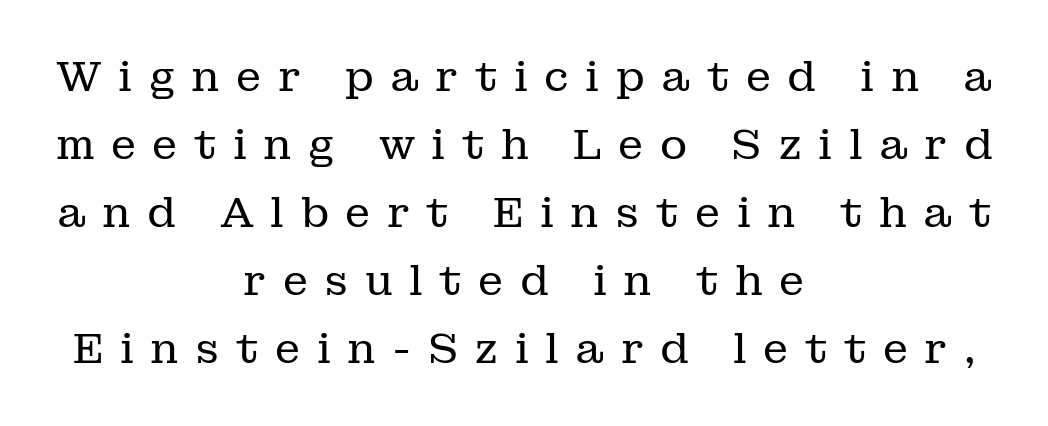
Type style note: has serifs. Style check: upright. The type is letterspaced generously, with wide tracking. Is this a fixed-width face? No — the glyphs have proportional, varying widths.
